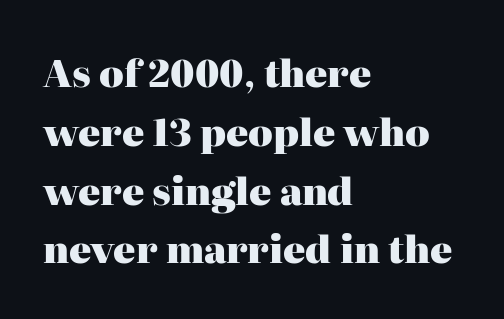
The image shows 37 px heavy serif type, upright; set left-aligned, normal line spacing (1.59x), normal letter spacing, not underlined; high stroke contrast and a medium x-height.
